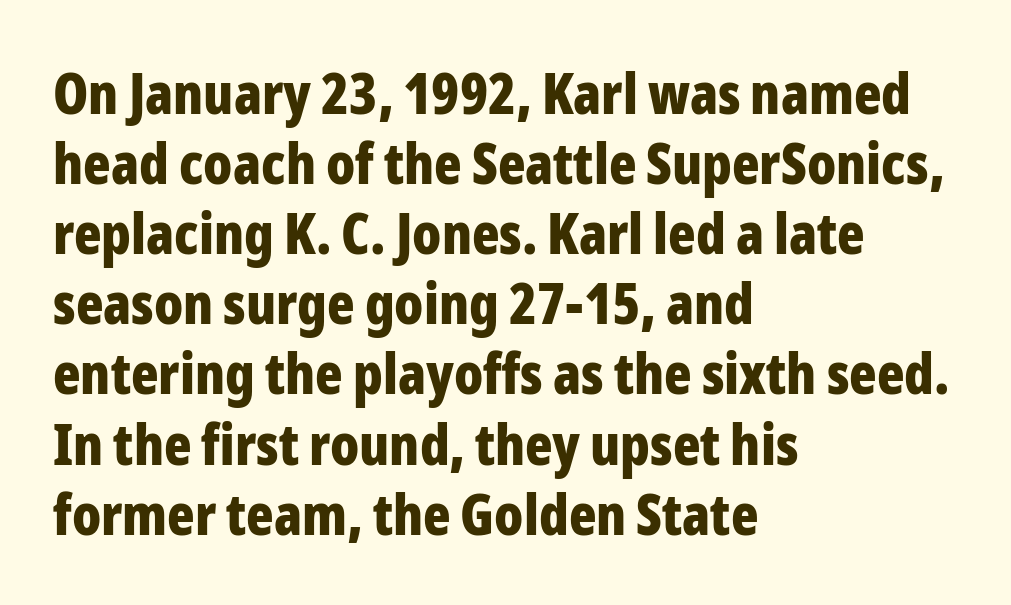
The glyphs have the mass of a bold cut. In terms of posture, this sample is upright. This sample uses plain, unmodified letter spacing. The ragged edge is on the right, which tells us the setting is flush left.
